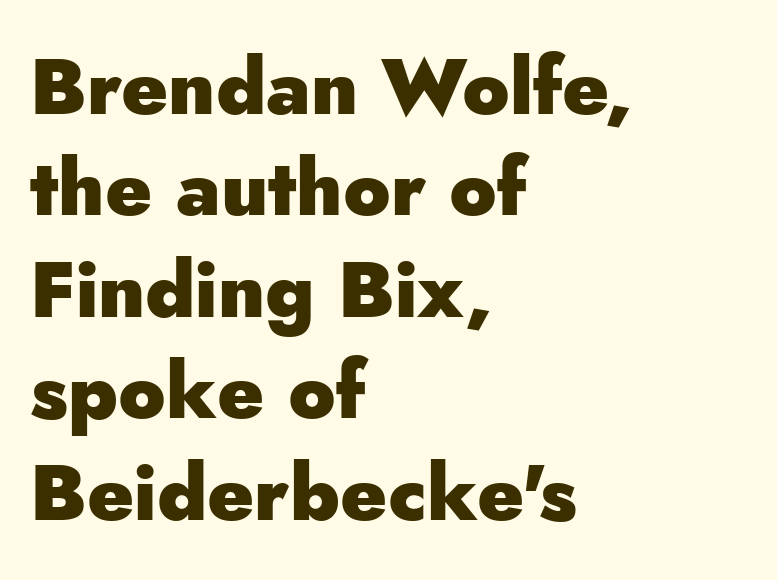
Q: Is the text bold? A: Yes.
Q: Is the text italic (slanted)? A: No, it is upright.
Q: Is the typeface a serif or a sans-serif typeface? A: Sans-serif.
Q: Is the text underlined? A: No.
Q: How is the paragraph aligned? A: Left-aligned.
Q: Is the spacing between letters normal or unusually wide? A: Normal.
Q: Is the spacing between lines tight, normal or loose? A: Normal.
Q: Width (condensed, normal, or wide)? A: Normal.
Q: Stroke contrast? A: Low.
Q: x-height? A: Small.
Q: Monospaced? A: No.
